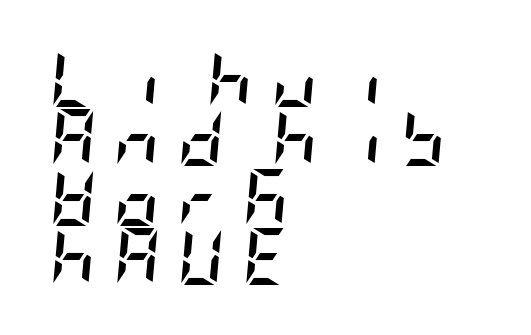
Q: Is the text bold? A: Yes.
Q: Is the text italic (slanted)? A: Yes, it leans right by about 5 degrees.
Q: Is the text underlined? A: No.
Q: How is the paragraph aligned? A: Left-aligned.
Q: Is the spacing between letters normal or unusually wide? A: Unusually wide.
Q: Is the spacing between lines tight, normal or loose? A: Tight.
Q: Width (condensed, normal, or wide)? A: Condensed.
Q: Stroke contrast? A: Low.
Q: x-height? A: Large.
